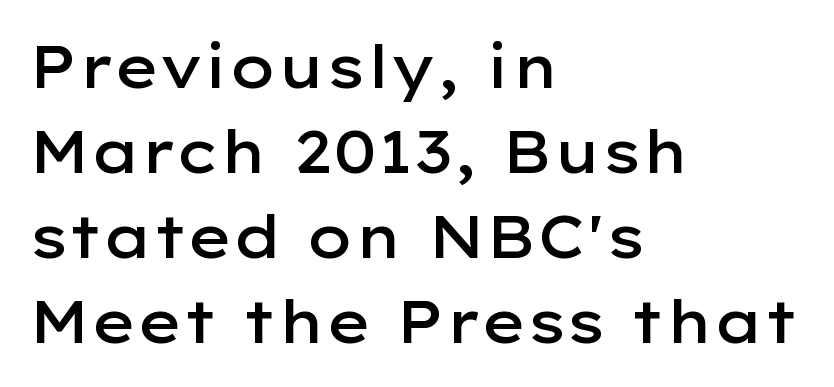
Q: Is the text bold? A: Semi-bold.
Q: Is the text italic (slanted)? A: No, it is upright.
Q: Is the typeface a serif or a sans-serif typeface? A: Sans-serif.
Q: Is the text underlined? A: No.
Q: How is the paragraph aligned? A: Left-aligned.
Q: Is the spacing between letters normal or unusually wide? A: Normal.
Q: Is the spacing between lines tight, normal or loose? A: Normal.
Q: Width (condensed, normal, or wide)? A: Wide.
Q: Stroke contrast? A: Low.
Q: x-height? A: Medium.
Q: Monospaced? A: No.
